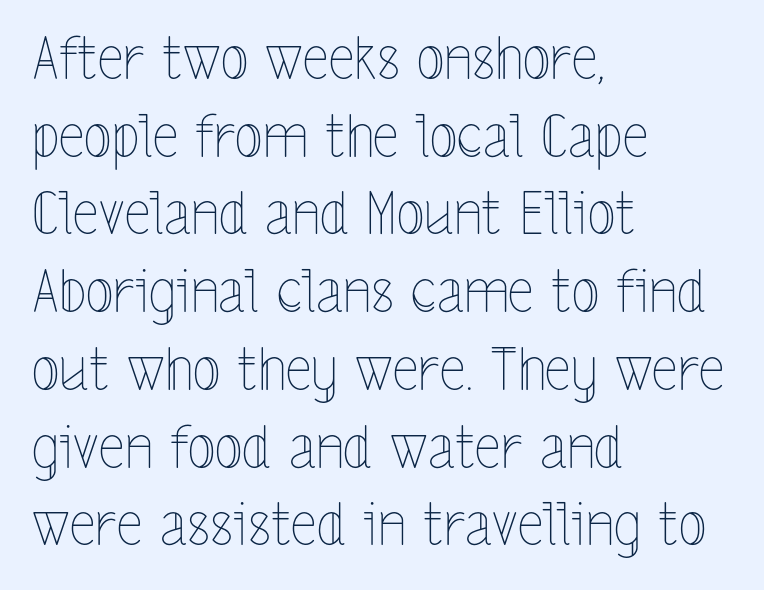
The image shows 58 px thin, condensed type, upright; set left-aligned, normal line spacing (1.34x), normal letter spacing, not underlined; a medium x-height.
